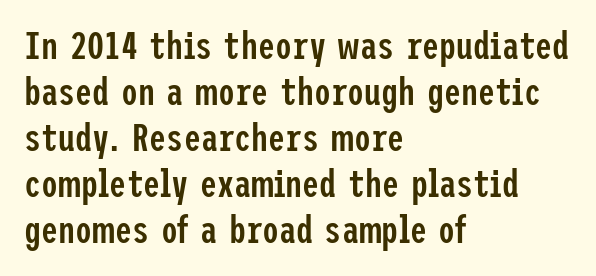
Q: Is the text bold? A: Semi-bold.
Q: Is the text italic (slanted)? A: No, it is upright.
Q: Is the typeface a serif or a sans-serif typeface? A: Sans-serif.
Q: Is the text underlined? A: No.
Q: How is the paragraph aligned? A: Left-aligned.
Q: Is the spacing between letters normal or unusually wide? A: Normal.
Q: Width (condensed, normal, or wide)? A: Condensed.
Q: Stroke contrast? A: Low.
Q: x-height? A: Medium.
